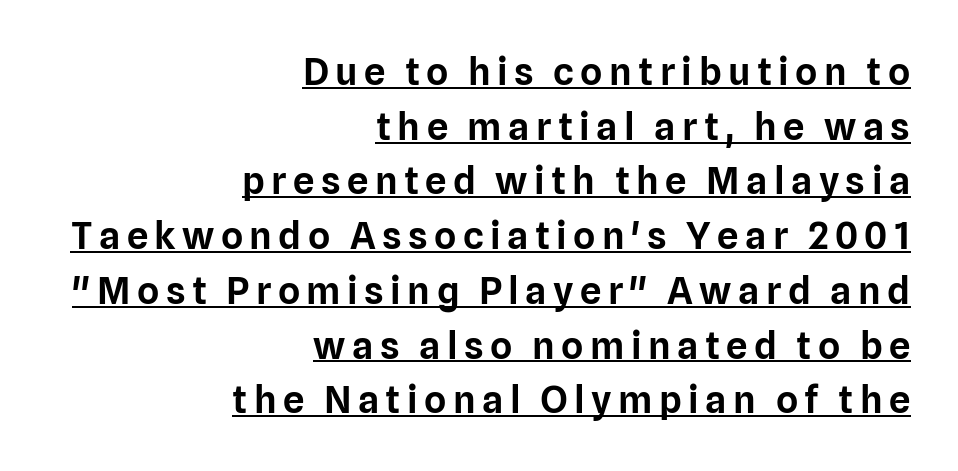
{"serif": "no", "italic": "no", "width": "normal", "stroke_contrast": "low", "x_height": "medium", "monospaced": "no", "underline": "yes", "align": "right", "line_spacing": "normal", "line_spacing_ratio": 1.44, "glyph_px": 38}
